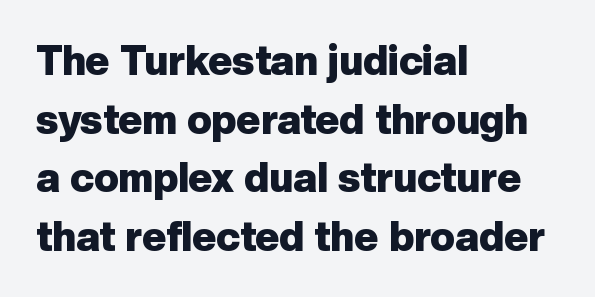
The image shows 41 px heavy sans-serif type, upright; set left-aligned, normal line spacing (1.43x), normal letter spacing, not underlined; low stroke contrast and a medium x-height.
